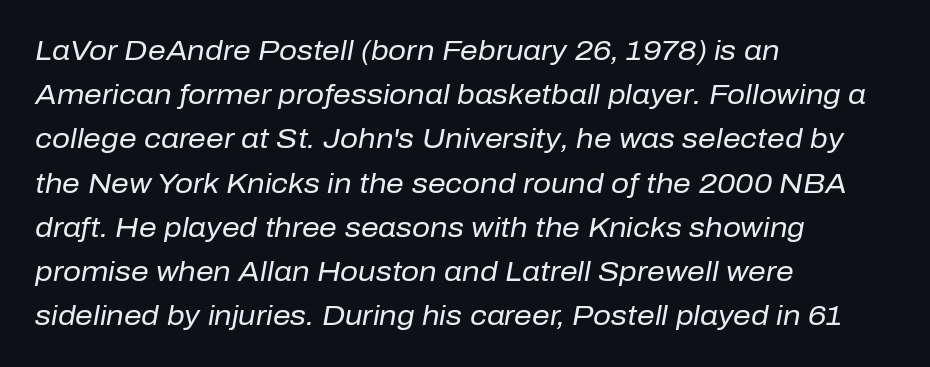
Bare-footed words on every line. The specimen reads as italic at a glance. Evenly set lines give the paragraph a standard silhouette. This sample has the flowing, uneven cadence of proportional lettering.
